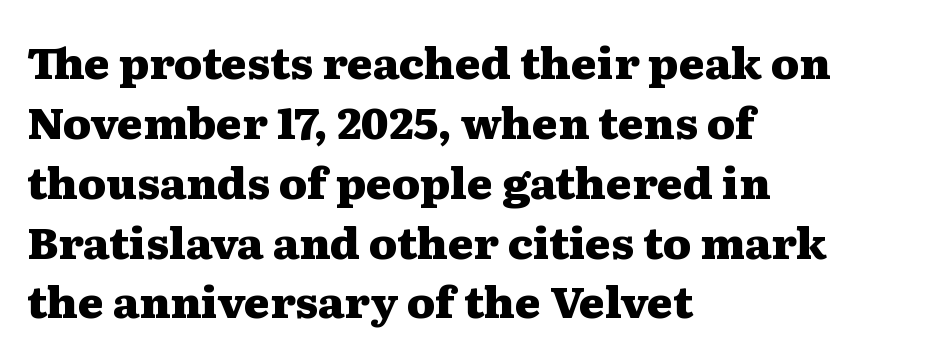
The image shows 44 px heavy, wide serif type, upright; set left-aligned, normal line spacing (1.36x), normal letter spacing, not underlined; medium stroke contrast and a medium x-height.
